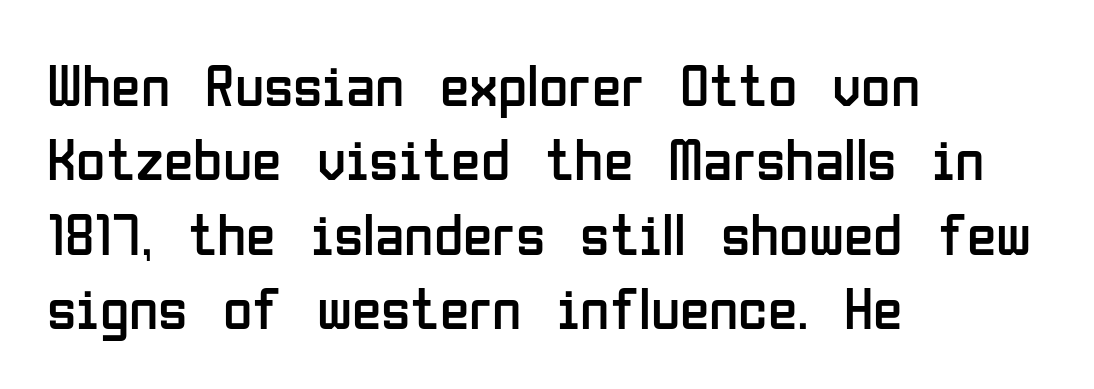
{"serif": "no", "italic": "no", "bold": "no", "weight": "regular", "width": "condensed", "stroke_contrast": "low", "x_height": "medium", "monospaced": "no", "underline": "no", "align": "left", "line_spacing_ratio": 1.24, "letter_spacing": "normal", "letter_spacing_em": 0.0, "glyph_px": 60}
